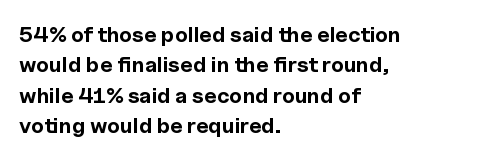
The image shows 22 px bold type, upright; set left-aligned, normal line spacing (1.38x), normal letter spacing, not underlined.
